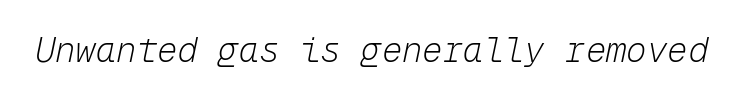
{"italic": "yes", "lean": "right", "slant_degrees": 12, "bold": "no", "weight": "light", "width": "normal", "stroke_contrast": "low", "x_height": "medium", "monospaced": "yes", "underline": "no", "letter_spacing": "normal", "letter_spacing_em": 0.0, "glyph_px": 34}
